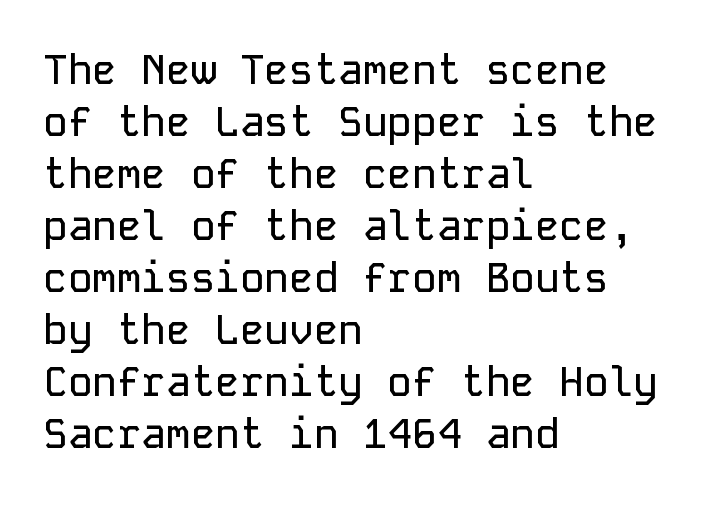
The image shows 41 px sans-serif type, upright, monospaced; set left-aligned, normal line spacing (1.27x), normal letter spacing, not underlined; low stroke contrast and a medium x-height.
